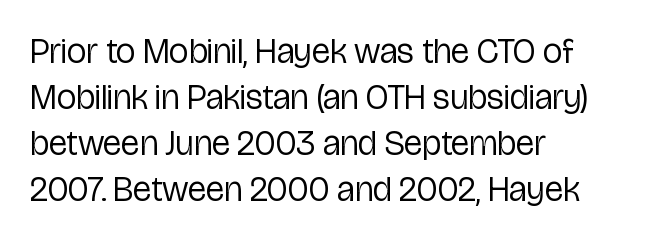
The image shows 35 px regular-weight, condensed sans-serif type, upright; set left-aligned, normal line spacing (1.31x), normal letter spacing, not underlined; low stroke contrast and a medium x-height.
